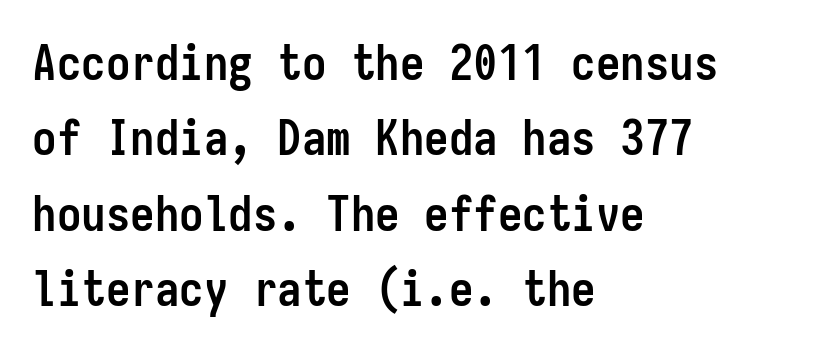
{"serif": "no", "italic": "no", "bold": "yes", "weight": "semibold", "width": "condensed", "stroke_contrast": "low", "x_height": "medium", "monospaced": "yes", "underline": "no", "align": "left", "line_spacing": "normal", "line_spacing_ratio": 1.54, "letter_spacing": "normal", "letter_spacing_em": 0.0, "glyph_px": 49}
